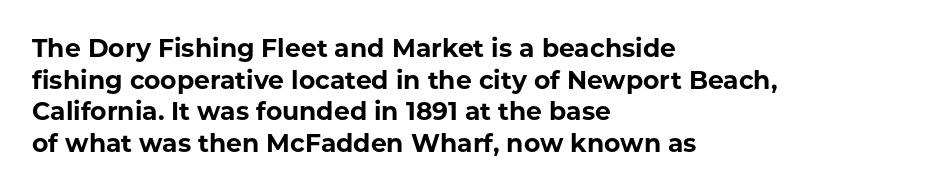
Q: Is the text bold? A: Yes.
Q: Is the text italic (slanted)? A: No, it is upright.
Q: Is the text underlined? A: No.
Q: How is the paragraph aligned? A: Left-aligned.
Q: Is the spacing between letters normal or unusually wide? A: Normal.
Q: Is the spacing between lines tight, normal or loose? A: Normal.
